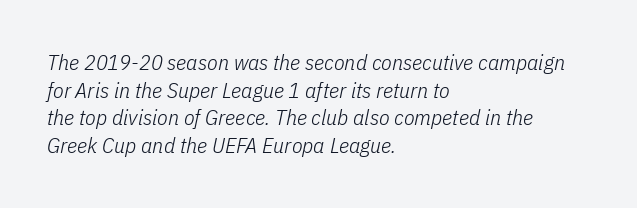
The image shows 22 px text type, italic (leaning right); set left-aligned, normal line spacing (1.26x), normal letter spacing, not underlined.
